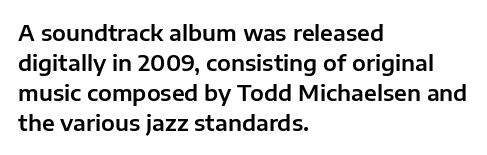
The lettering stays uniformly vertical, giving the passage a roman look. The text block is weighted toward the left margin, trailing off unevenly rightward. A typesetter would call this zero additional tracking. Evenly set lines give the paragraph a standard silhouette.
